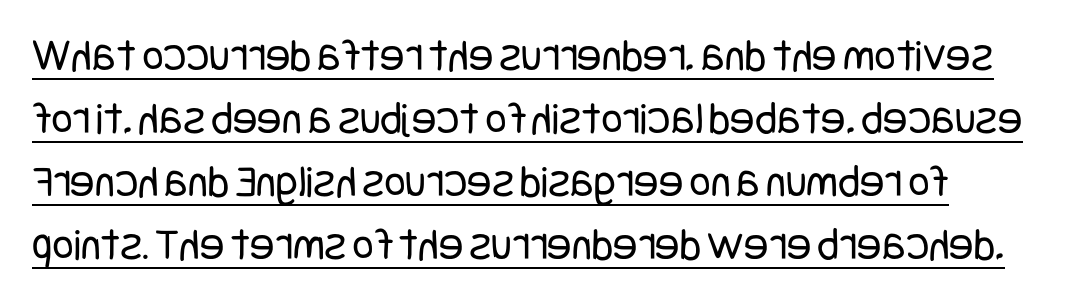
The image shows 46 px regular-weight, condensed sans-serif type, upright; set normal line spacing (1.37x), normal letter spacing, underlined; low stroke contrast and a large x-height.
